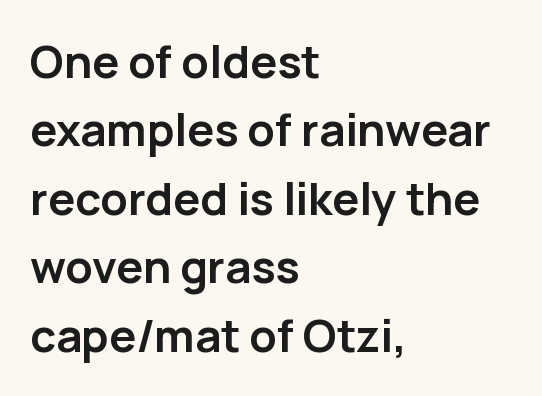
The image shows 45 px semibold sans-serif type, upright; set left-aligned, normal line spacing (1.52x), normal letter spacing, not underlined; low stroke contrast and a medium x-height.
